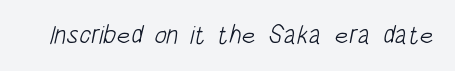
The image shows 26 px text type; set normal letter spacing, not underlined.
